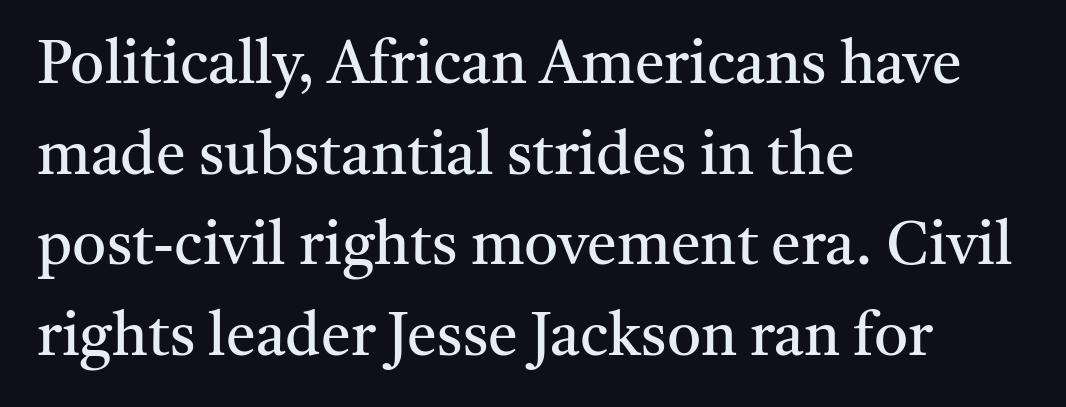
Q: Is the text bold? A: No.
Q: Is the text italic (slanted)? A: No, it is upright.
Q: Is the typeface a serif or a sans-serif typeface? A: Serif.
Q: Is the text underlined? A: No.
Q: How is the paragraph aligned? A: Left-aligned.
Q: Is the spacing between letters normal or unusually wide? A: Normal.
Q: Is the spacing between lines tight, normal or loose? A: Normal.
Q: Width (condensed, normal, or wide)? A: Normal.
Q: Stroke contrast? A: Medium.
Q: x-height? A: Medium.
Q: Monospaced? A: No.
